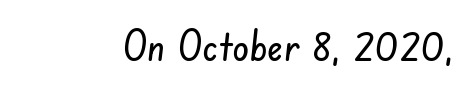
Observe the absence of serifs on each vertical stroke in this sample. Do the characters align in a grid? No, the font is proportional. This rendering leaves character spacing at its baseline value. Descenders hang freely into open space.
